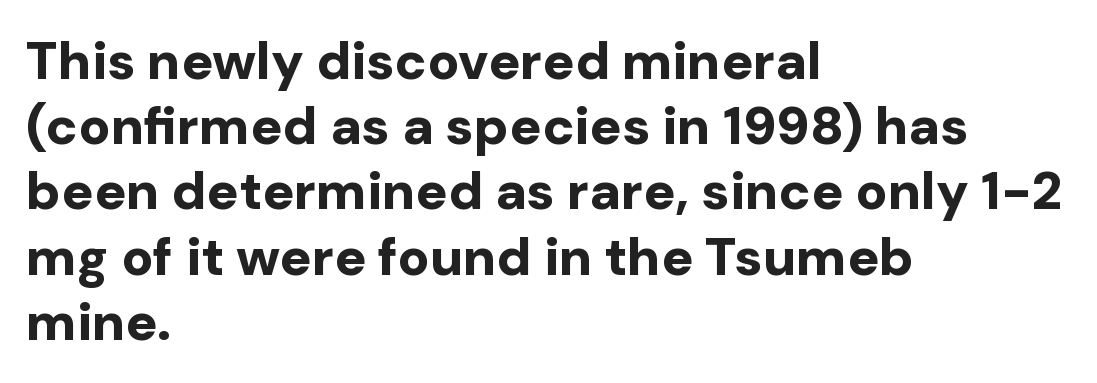
Q: Is the text bold? A: Yes.
Q: Is the text italic (slanted)? A: No, it is upright.
Q: Is the typeface a serif or a sans-serif typeface? A: Sans-serif.
Q: Is the text underlined? A: No.
Q: How is the paragraph aligned? A: Left-aligned.
Q: Is the spacing between letters normal or unusually wide? A: Normal.
Q: Width (condensed, normal, or wide)? A: Normal.
Q: Stroke contrast? A: Low.
Q: x-height? A: Medium.
Q: Monospaced? A: No.
